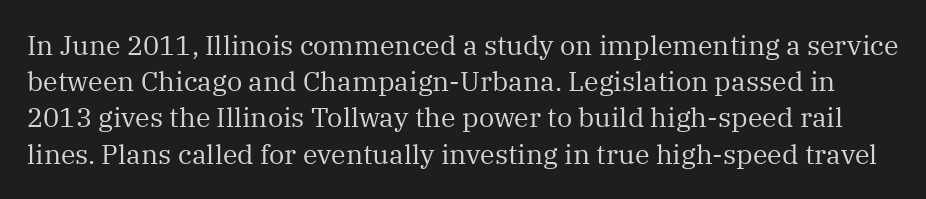
Q: Is the text bold? A: No.
Q: Is the text italic (slanted)? A: No, it is upright.
Q: Is the text underlined? A: No.
Q: Is the spacing between letters normal or unusually wide? A: Normal.
Q: Is the spacing between lines tight, normal or loose? A: Normal.
